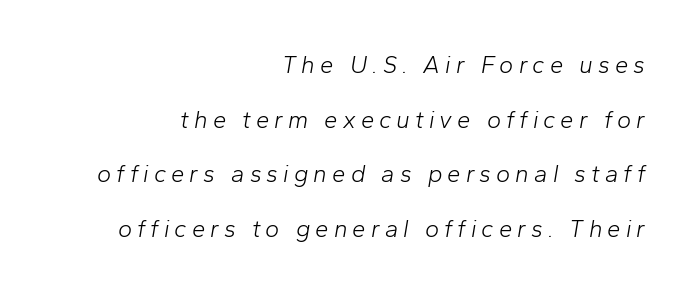
The image shows 24 px text type, italic (leaning right); set right-aligned, loose line spacing (2.28x), unusually wide letter spacing (+0.21 em), not underlined.
